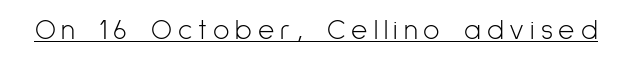
A typographer would call this underscored text. Stroke terminals: plain, sans-serif. Unbolded letterforms with no extra heft. Varying glyph widths throughout — classic text-font behaviour.
